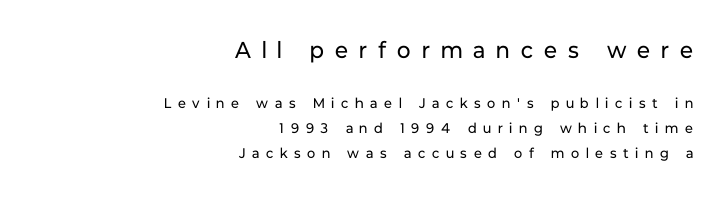
Casual observation: everything's shoved over to the right. If you drew a line through each stem, it would be perfectly vertical. The passage shown is not bold in any degree. Reading top to bottom, the characters get smaller at the block break. Nobody drew a line under any word here.
